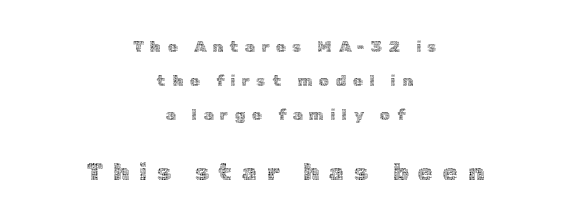
The image shows 24 px text type, upright; set centered, loose line spacing (2.11x), unusually wide letter spacing (+0.41 em), not underlined; the second (bottom) block is 1.5x larger.
